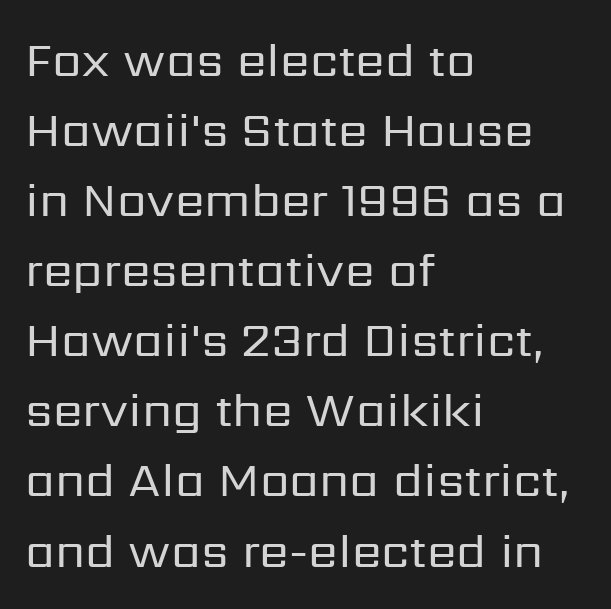
The passage shown is typeset with a sans-serif family. Stem width sits at or under what a default text font uses. What's the leading like? Ordinary, nothing unusual. Looks like regular typesetting: each glyph gets only the width it needs.
